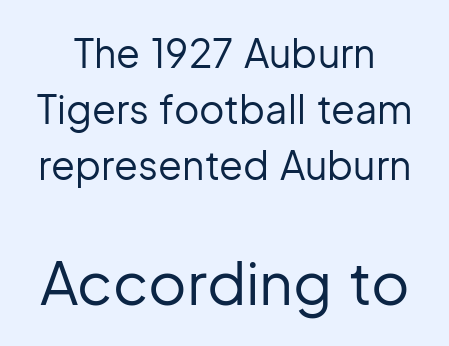
If you drew a line through each stem, it would be perfectly vertical. Vertical spacing — default. The passage shown is typed in a proportional face where columns would drift. The more generous point size was reserved for the lower chunk. Tracking here is standard; glyphs follow each other at the usual distance. Weight class: somewhere from thin through regular.
